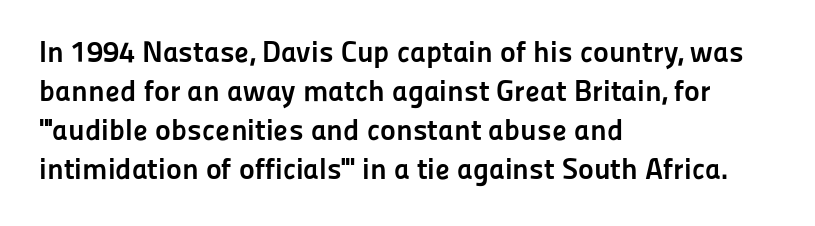
Q: Is the text bold? A: Yes.
Q: Is the text italic (slanted)? A: No, it is upright.
Q: Is the typeface a serif or a sans-serif typeface? A: Sans-serif.
Q: Is the text underlined? A: No.
Q: How is the paragraph aligned? A: Left-aligned.
Q: Is the spacing between letters normal or unusually wide? A: Normal.
Q: Is the spacing between lines tight, normal or loose? A: Normal.
Q: Width (condensed, normal, or wide)? A: Normal.
Q: Stroke contrast? A: Low.
Q: x-height? A: Medium.
Q: Monospaced? A: No.
